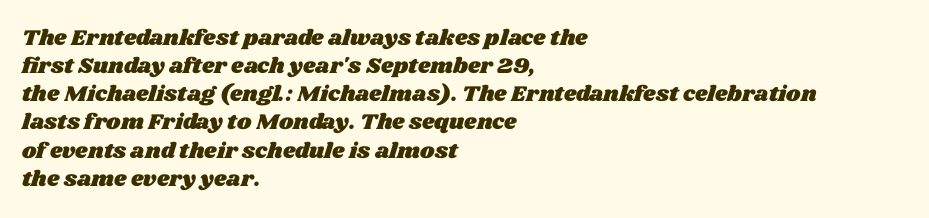
{"underline": "no", "align": "left", "line_spacing": "normal", "line_spacing_ratio": 1.28, "letter_spacing": "normal", "letter_spacing_em": 0.0, "glyph_px": 22}
